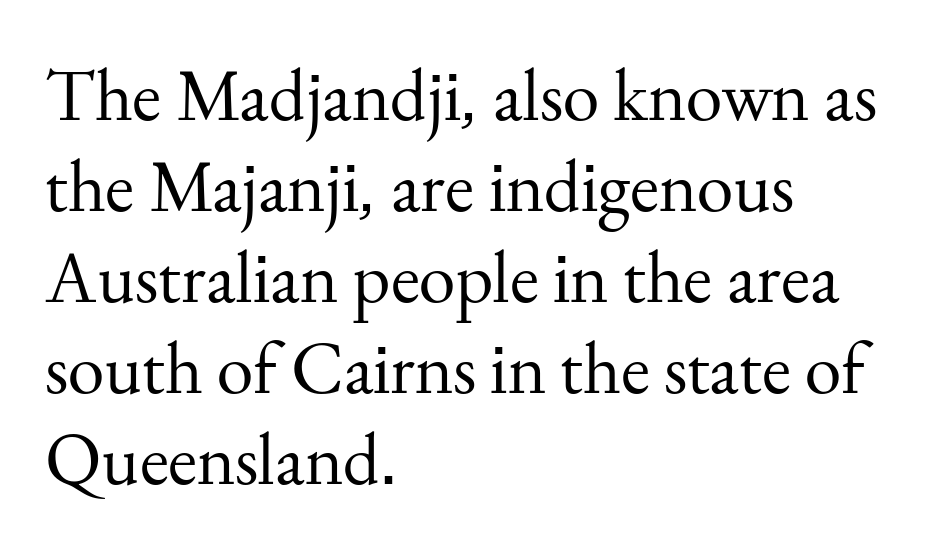
Little horizontal feet cap the strokes, marking this as serif type. You could not count columns in this text — the font is proportionally spaced. The letters look calm and open, with moderate or lighter stems. Short note: letters normally spaced. The ragged edge is on the right, which tells us the setting is flush left. Beneath every word, the page is bare.
